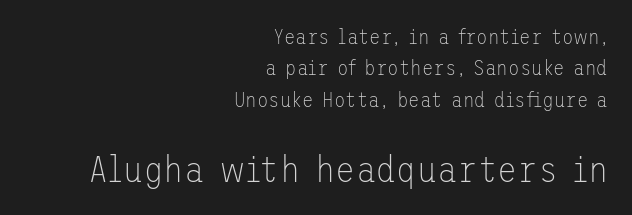
The image shows 37 px thin sans-serif type, upright; set right-aligned, normal line spacing (1.5x), normal letter spacing, not underlined; the second (bottom) block is 1.76x larger; low stroke contrast and a medium x-height.
